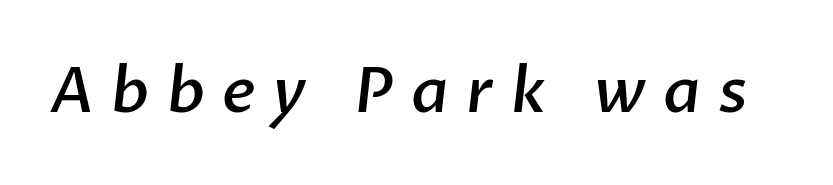
{"serif": "no", "bold": "semi", "weight": "semibold", "width": "normal", "stroke_contrast": "low", "x_height": "medium", "monospaced": "no", "underline": "no", "letter_spacing": "wide", "letter_spacing_em": 0.28, "glyph_px": 62}
